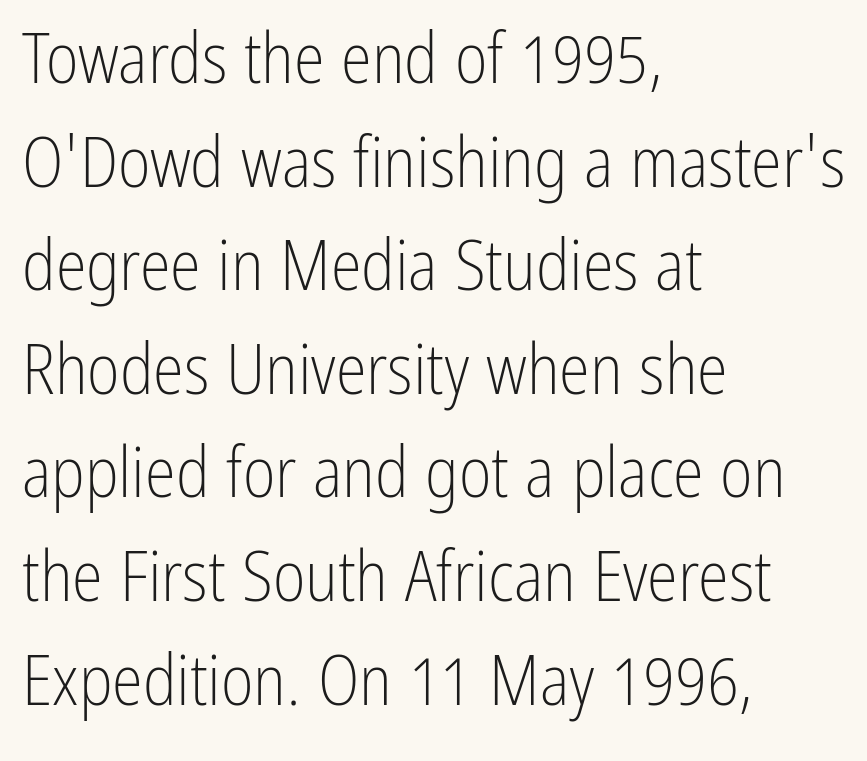
{"serif": "no", "italic": "no", "bold": "no", "weight": "light", "width": "condensed", "stroke_contrast": "low", "x_height": "medium", "monospaced": "no", "underline": "no", "align": "left", "line_spacing": "normal", "line_spacing_ratio": 1.48, "letter_spacing": "normal", "letter_spacing_em": 0.0, "glyph_px": 70}
